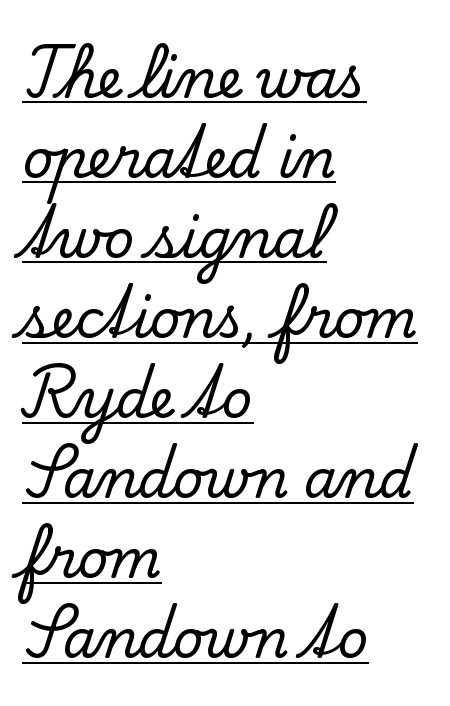
Q: Is the text italic (slanted)? A: Yes.
Q: Is the typeface a serif or a sans-serif typeface? A: Serif.
Q: Is the text underlined? A: Yes.
Q: How is the paragraph aligned? A: Left-aligned.
Q: Is the spacing between letters normal or unusually wide? A: Normal.
Q: Is the spacing between lines tight, normal or loose? A: Normal.
Q: Width (condensed, normal, or wide)? A: Normal.
Q: Stroke contrast? A: Low.
Q: x-height? A: Small.
Q: Monospaced? A: No.
